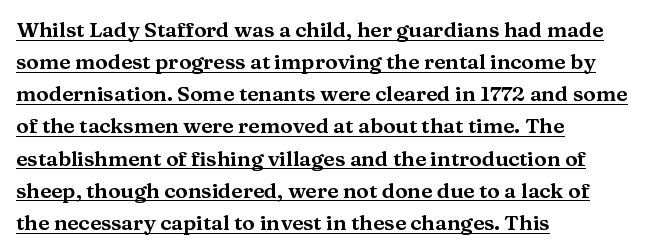
The lettering stays uniformly vertical, giving the passage a roman look. The line-height multiplier appears to be the usual default. Look at the tracking — it's just the regular setting, nothing added. Each line starts at the same left margin while the right side varies. A continuous stroke trails under the words, as in a hyperlink.
